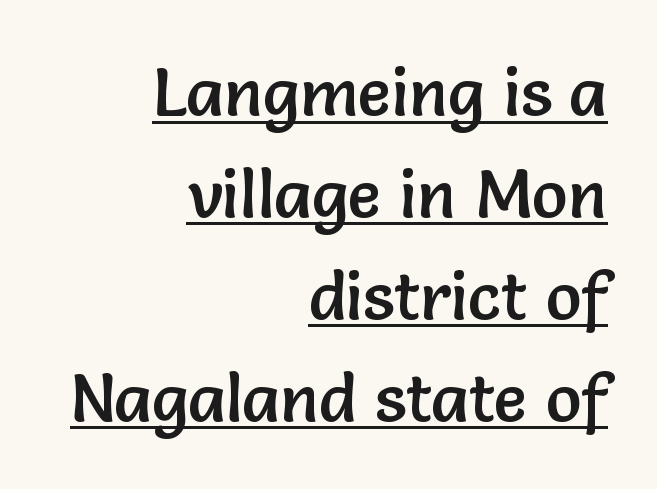
{"serif": "no", "italic": "no", "width": "normal", "stroke_contrast": "low", "x_height": "medium", "monospaced": "no", "underline": "yes", "align": "right", "line_spacing": "normal", "line_spacing_ratio": 1.52, "letter_spacing": "normal", "letter_spacing_em": 0.0, "glyph_px": 67}
